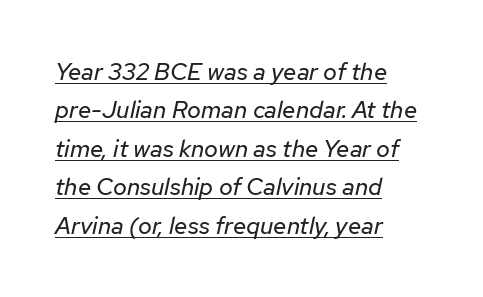
Q: Is the text bold? A: No.
Q: Is the text italic (slanted)? A: Yes, it leans right by about 12 degrees.
Q: Is the text underlined? A: Yes.
Q: How is the paragraph aligned? A: Left-aligned.
Q: Is the spacing between letters normal or unusually wide? A: Normal.
Q: Is the spacing between lines tight, normal or loose? A: Normal.
